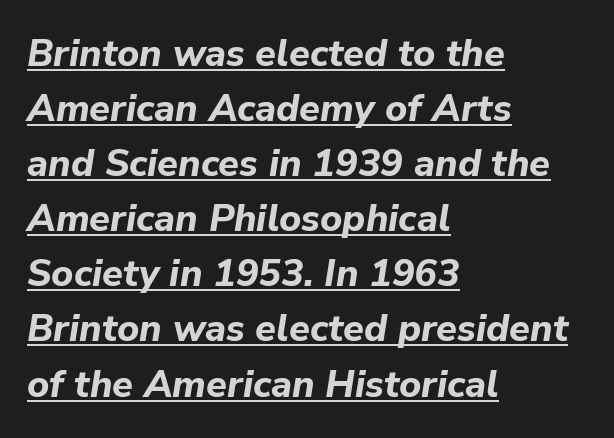
The image shows 38 px bold type, italic (leaning right); set left-aligned, normal line spacing (1.45x), normal letter spacing, underlined; low stroke contrast and a medium x-height.
